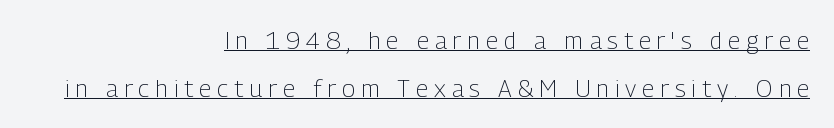
Q: Is the text bold? A: No.
Q: Is the text italic (slanted)? A: No, it is upright.
Q: Is the text underlined? A: Yes.
Q: How is the paragraph aligned? A: Right-aligned.
Q: Is the spacing between letters normal or unusually wide? A: Unusually wide.
Q: Is the spacing between lines tight, normal or loose? A: Loose.
